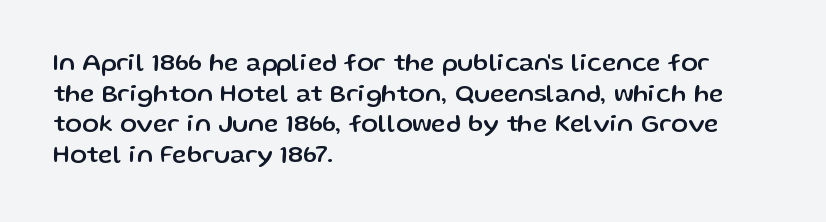
The image shows 25 px text type, upright; set left-aligned, line spacing 1.23x, normal letter spacing, not underlined.
